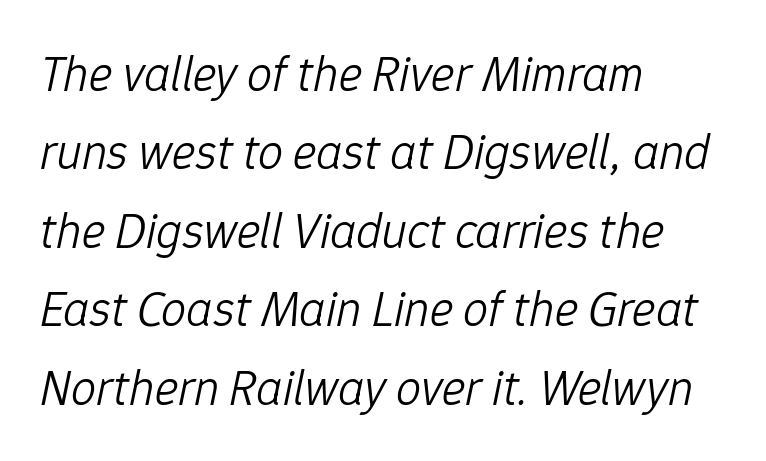
Q: Is the text bold? A: No.
Q: Is the text italic (slanted)? A: Yes, it leans right by about 12 degrees.
Q: Is the text underlined? A: No.
Q: How is the paragraph aligned? A: Left-aligned.
Q: Is the spacing between letters normal or unusually wide? A: Normal.
Q: Is the spacing between lines tight, normal or loose? A: Normal.
Q: Width (condensed, normal, or wide)? A: Normal.
Q: Stroke contrast? A: Low.
Q: x-height? A: Medium.
Q: Monospaced? A: No.
